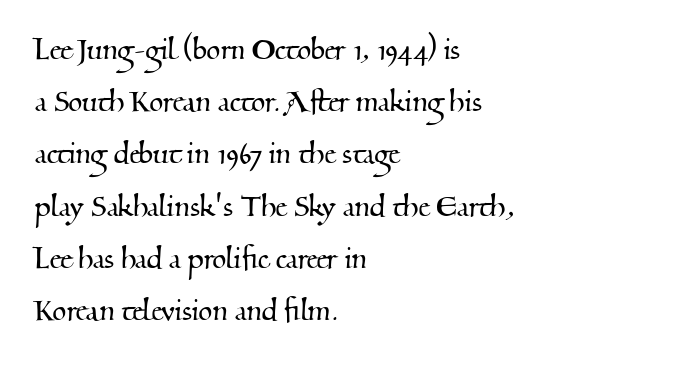
Interline gaps are of average width in this sample. The setting favours the left margin, as ordinary paragraphs usually do. Do the characters align in a grid? No, the font is proportional. The tracking reads as untouched default to a designer's eye.
